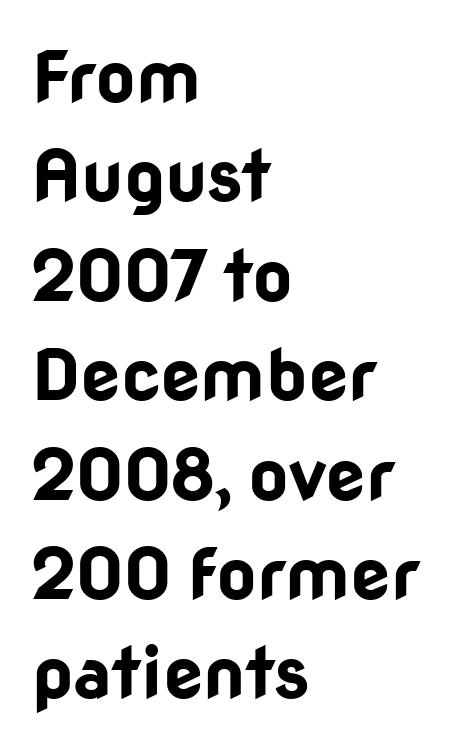
Layout note: lines flush left. Beneath every word, the page is bare. The rendering uses natural spacing where letterforms have individual widths. Successive baselines arrive at the customary interval.
